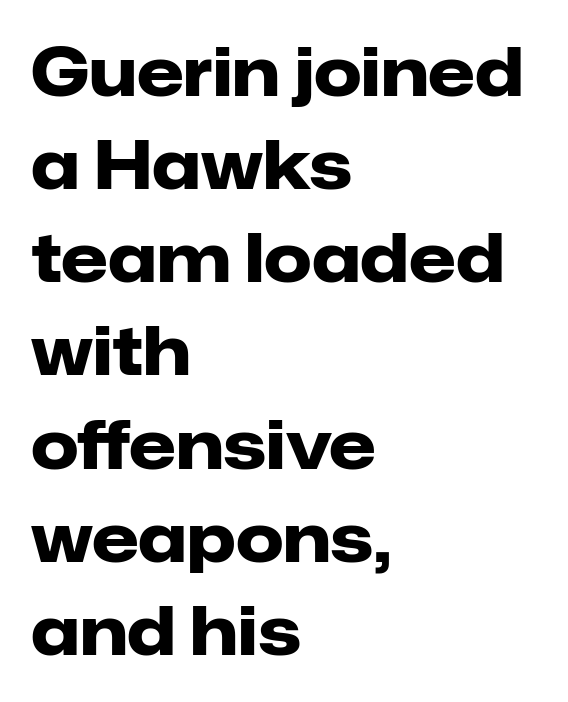
{"serif": "no", "italic": "no", "bold": "yes", "weight": "heavy", "width": "normal", "stroke_contrast": "low", "x_height": "medium", "monospaced": "no", "underline": "no", "align": "left", "line_spacing": "normal", "line_spacing_ratio": 1.39, "letter_spacing": "normal", "letter_spacing_em": 0.0, "glyph_px": 67}
